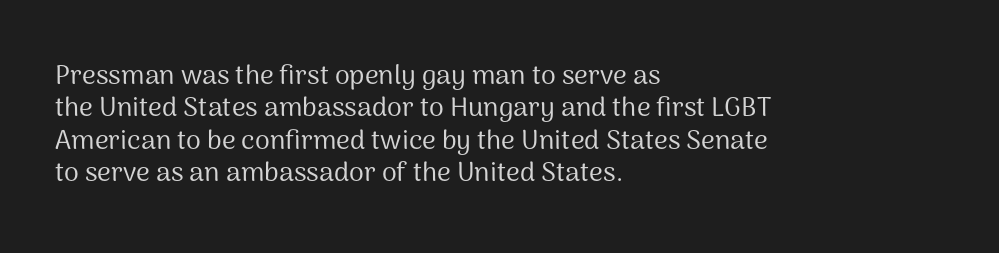
{"italic": "no", "bold": "no", "underline": "no", "align": "left", "line_spacing_ratio": 1.2, "letter_spacing": "normal", "letter_spacing_em": 0.0, "glyph_px": 27}
